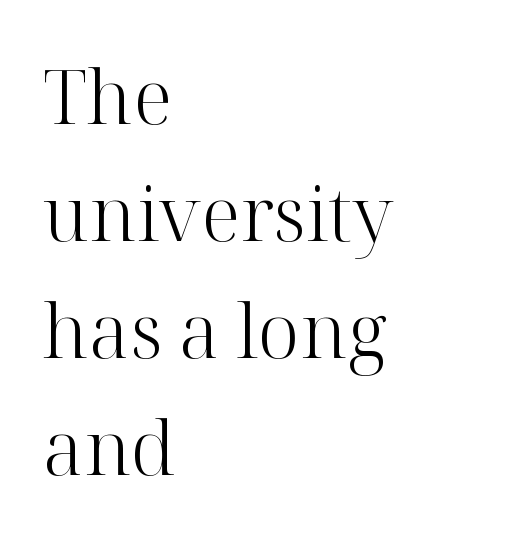
The image shows 75 px light serif type, upright; set left-aligned, normal line spacing (1.56x), normal letter spacing, not underlined; high stroke contrast and a medium x-height.
